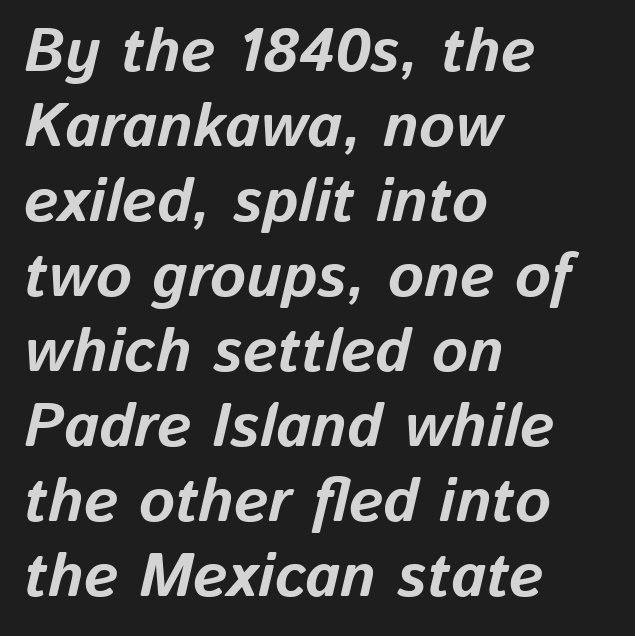
{"italic": "yes", "lean": "right", "slant_degrees": 13, "bold": "yes", "weight": "bold", "width": "normal", "stroke_contrast": "low", "x_height": "medium", "monospaced": "no", "underline": "no", "align": "left", "line_spacing_ratio": 1.23, "letter_spacing": "normal", "letter_spacing_em": 0.0, "glyph_px": 61}
